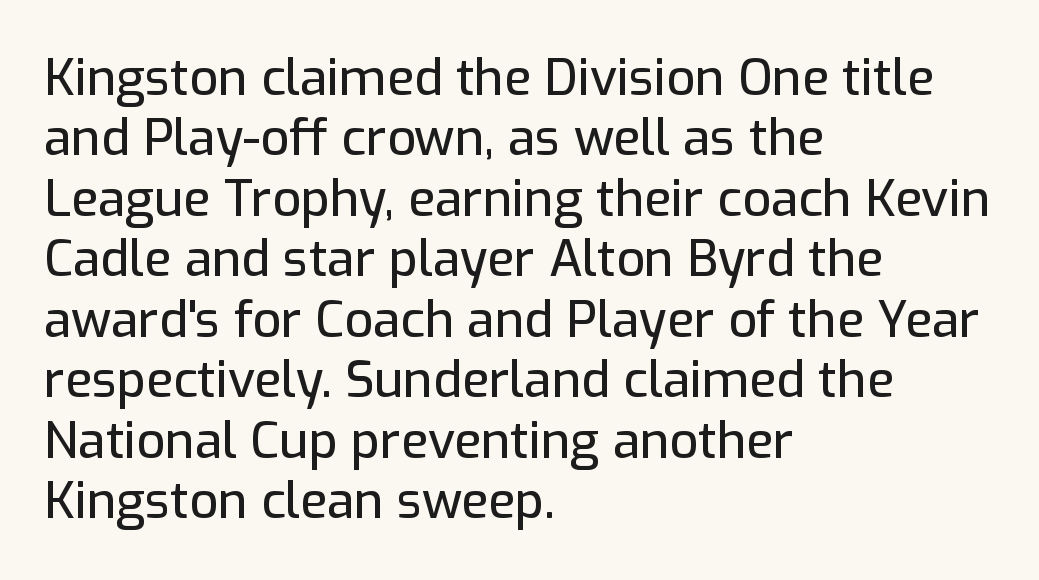
A typesetter would label this face a sans. Descenders hang freely into open space. The typography opts for an upright posture over an oblique one. Line beginnings align vertically; line endings do not. A typesetter would call this proportional, since set widths differ per character. Tracking here is standard; glyphs follow each other at the usual distance.
